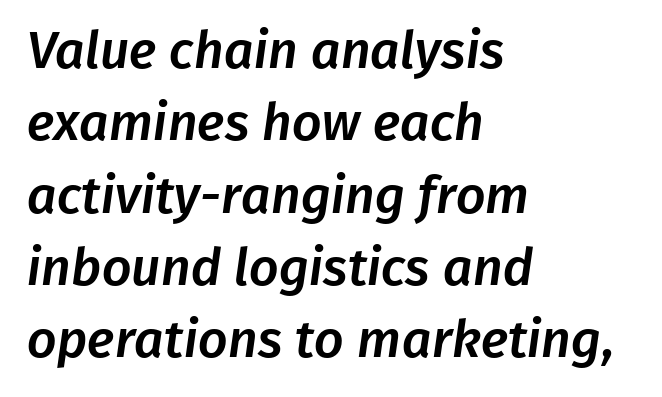
The image shows 52 px sans-serif type; set left-aligned, normal line spacing (1.39x), normal letter spacing, not underlined; low stroke contrast and a medium x-height.
